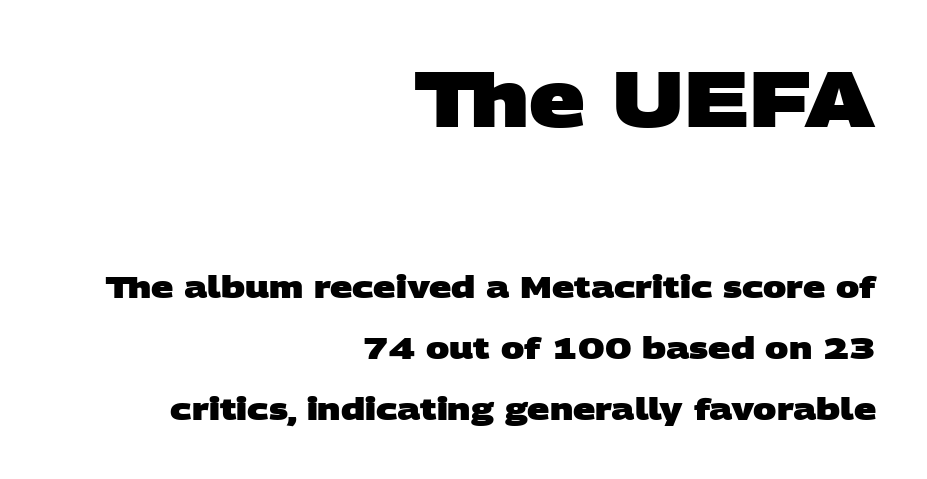
The image shows 78 px heavy, wide sans-serif type; set right-aligned, loose line spacing (1.97x), normal letter spacing, not underlined; the first (top) block is 2.52x larger; low stroke contrast and a large x-height.
